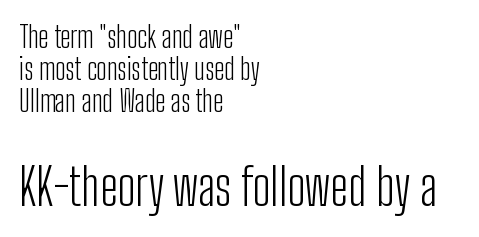
{"serif": "no", "italic": "no", "bold": "no", "weight": "light", "width": "condensed", "stroke_contrast": "low", "x_height": "medium", "monospaced": "no", "underline": "no", "align": "left", "line_spacing": "tight", "line_spacing_ratio": 1.1, "letter_spacing": "normal", "letter_spacing_em": 0.0, "larger_block": "second", "size_ratio": 1.76, "glyph_px": 51}
